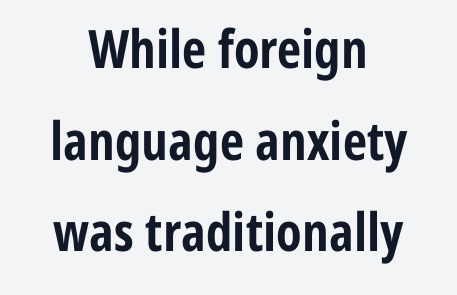
The image shows 53 px bold, condensed sans-serif type, upright; set centered, line spacing 1.73x, normal letter spacing, not underlined; low stroke contrast and a medium x-height.
